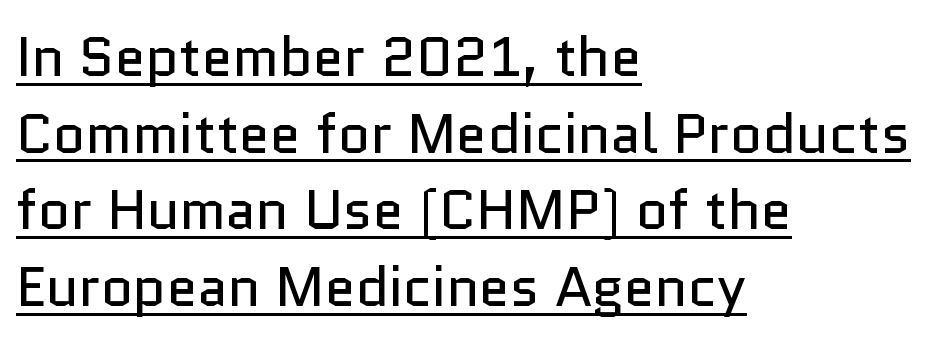
{"serif": "no", "italic": "no", "bold": "no", "weight": "regular", "width": "normal", "stroke_contrast": "low", "x_height": "medium", "monospaced": "no", "underline": "yes", "align": "left", "line_spacing": "normal", "line_spacing_ratio": 1.37, "letter_spacing": "normal", "letter_spacing_em": 0.0, "glyph_px": 56}
